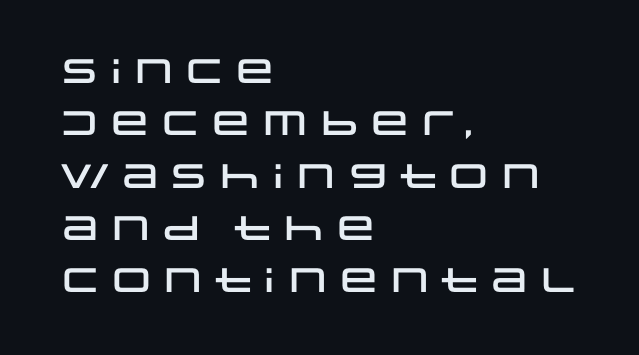
The image shows 34 px wide sans-serif type, upright; set left-aligned, normal line spacing (1.54x), normal letter spacing, not underlined; low stroke contrast and a large x-height.
